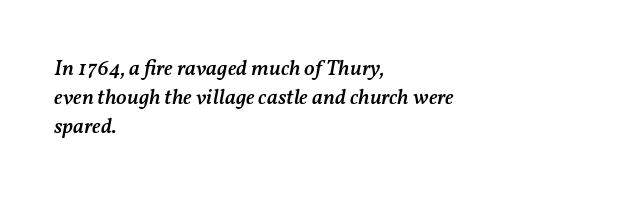
One-word summary of the alignment: left. The rendering applies a slant to the glyphs. On the weight axis this lands at semibold, roughly 600. The foot of each line stays bare and open.
